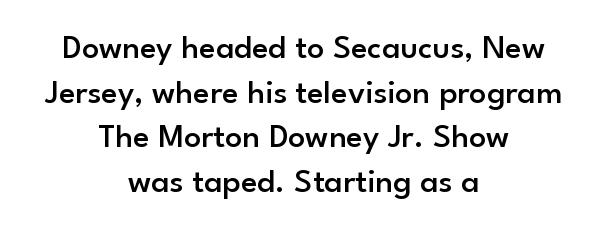
The image shows 34 px semibold sans-serif type, upright; set centered, normal line spacing (1.31x), normal letter spacing, not underlined; low stroke contrast and a small x-height.
